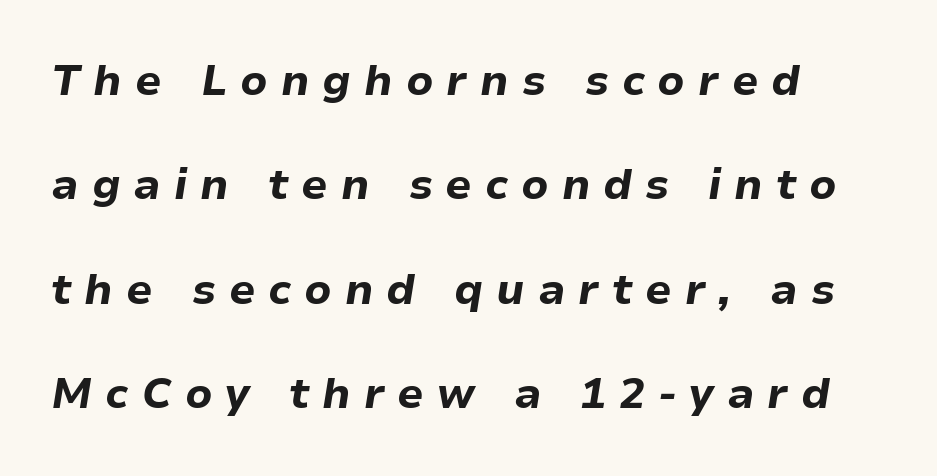
{"italic": "yes", "lean": "right", "slant_degrees": 9, "bold": "yes", "weight": "bold", "width": "normal", "stroke_contrast": "low", "x_height": "medium", "monospaced": "no", "underline": "no", "align": "left", "line_spacing": "loose", "line_spacing_ratio": 2.43, "letter_spacing": "wide", "letter_spacing_em": 0.3, "glyph_px": 43}
